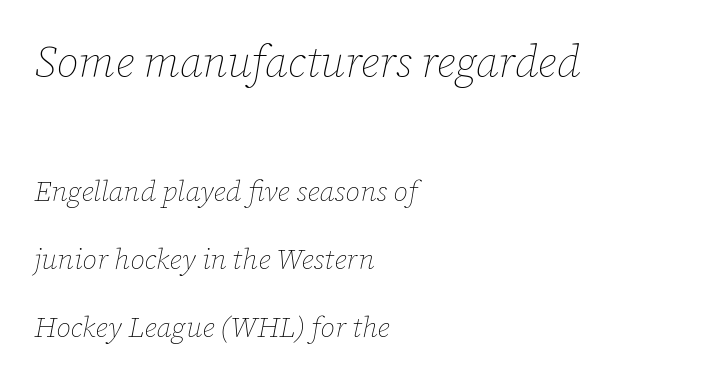
The image shows 44 px thin type, italic (leaning right); set left-aligned, loose line spacing (2.34x), normal letter spacing, not underlined; the first (top) block is 1.52x larger; low stroke contrast and a medium x-height.
